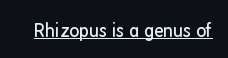
Q: Is the text bold? A: No.
Q: Is the text italic (slanted)? A: No, it is upright.
Q: Is the text underlined? A: Yes.
Q: Is the spacing between letters normal or unusually wide? A: Normal.
